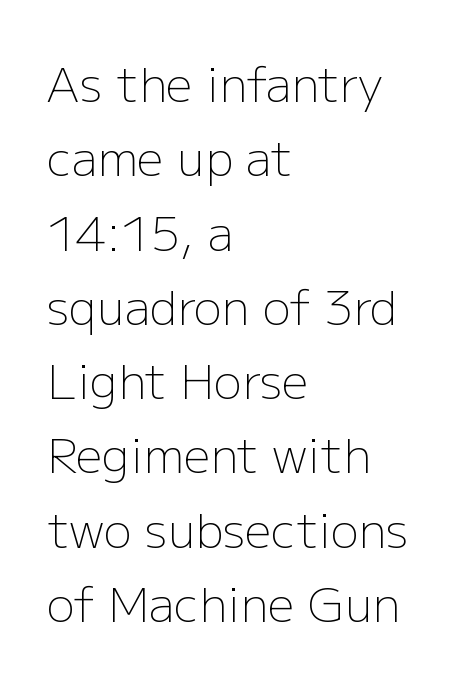
{"serif": "no", "italic": "no", "bold": "no", "weight": "light", "width": "normal", "stroke_contrast": "low", "x_height": "medium", "monospaced": "no", "underline": "no", "align": "left", "line_spacing": "normal", "line_spacing_ratio": 1.58, "letter_spacing": "normal", "letter_spacing_em": 0.0, "glyph_px": 47}
